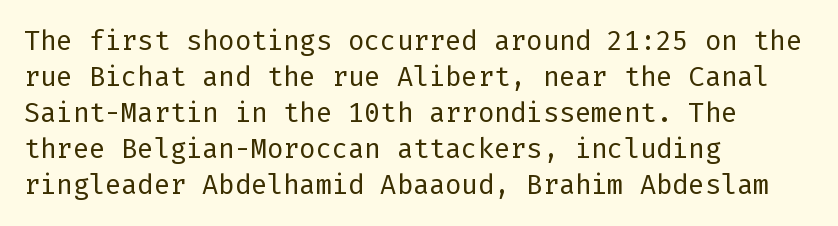
The image shows 27 px text type, upright; set left-aligned, normal line spacing (1.33x), normal letter spacing, not underlined.
